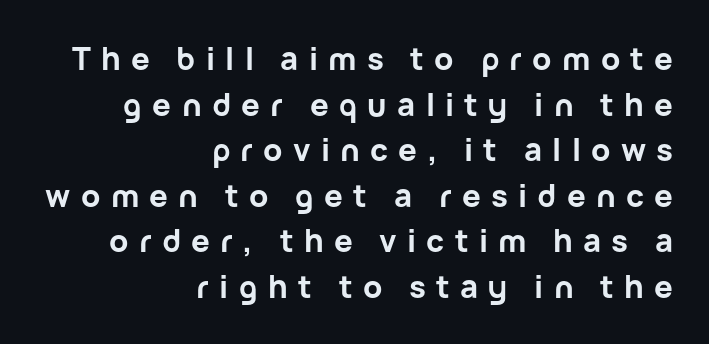
The image shows 31 px bold sans-serif type, upright; set right-aligned, normal line spacing (1.47x), unusually wide letter spacing (+0.33 em), not underlined; low stroke contrast and a medium x-height.
